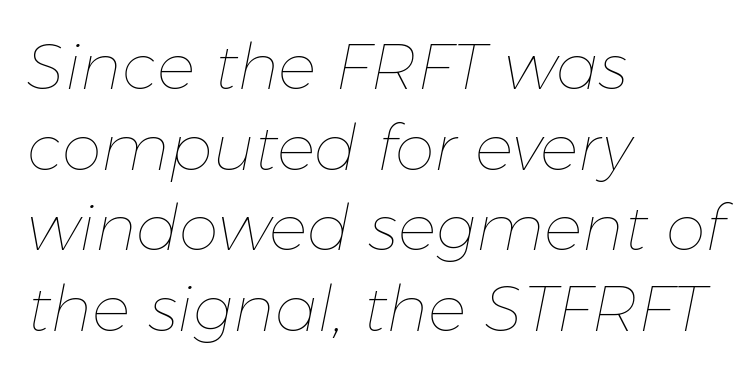
Each line starts at the same left margin while the right side varies. Note the varied advance widths — an 'i' is clearly narrower than an 'm'. The letterforms sit at book weight or below. The specimen omits any rule beneath the text block's lines.
